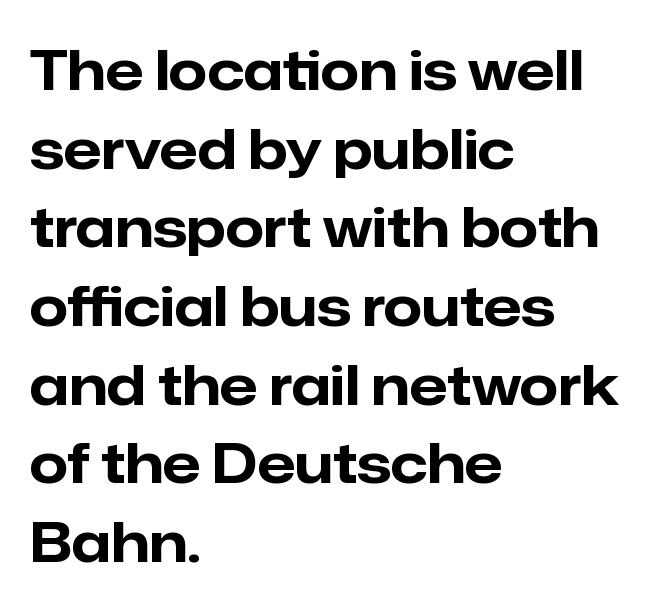
Q: Is the text bold? A: Yes.
Q: Is the text italic (slanted)? A: No, it is upright.
Q: Is the typeface a serif or a sans-serif typeface? A: Sans-serif.
Q: Is the text underlined? A: No.
Q: How is the paragraph aligned? A: Left-aligned.
Q: Is the spacing between letters normal or unusually wide? A: Normal.
Q: Is the spacing between lines tight, normal or loose? A: Normal.
Q: Width (condensed, normal, or wide)? A: Normal.
Q: Stroke contrast? A: Low.
Q: x-height? A: Medium.
Q: Monospaced? A: No.
